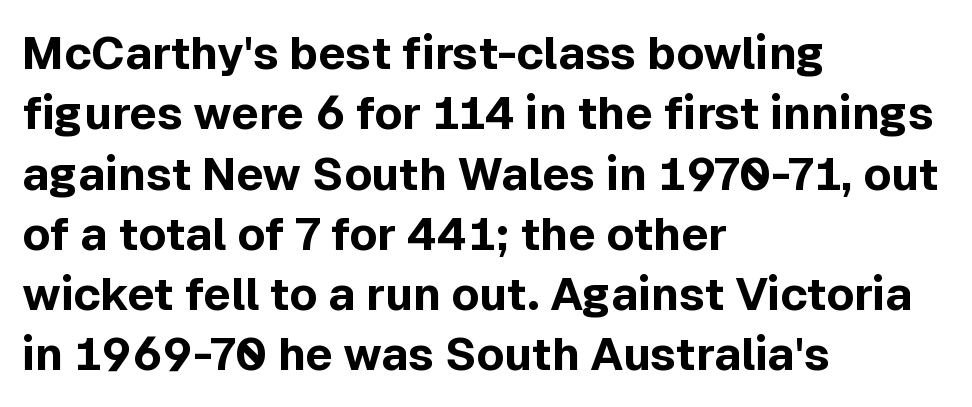
Q: Is the text bold? A: Yes.
Q: Is the text italic (slanted)? A: No, it is upright.
Q: Is the typeface a serif or a sans-serif typeface? A: Sans-serif.
Q: Is the text underlined? A: No.
Q: How is the paragraph aligned? A: Left-aligned.
Q: Is the spacing between letters normal or unusually wide? A: Normal.
Q: Is the spacing between lines tight, normal or loose? A: Normal.
Q: Width (condensed, normal, or wide)? A: Normal.
Q: x-height? A: Medium.
Q: Monospaced? A: No.
